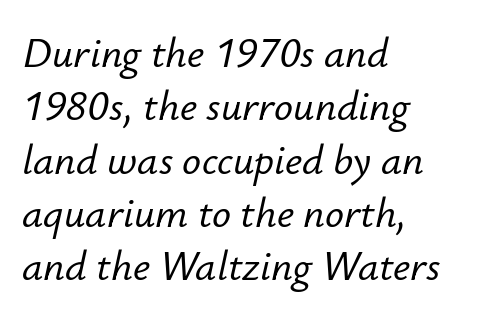
{"italic": "yes", "lean": "right", "slant_degrees": 12, "width": "normal", "stroke_contrast": "low", "x_height": "small", "monospaced": "no", "underline": "no", "align": "left", "line_spacing": "normal", "line_spacing_ratio": 1.27, "letter_spacing": "normal", "letter_spacing_em": 0.0, "glyph_px": 42}
